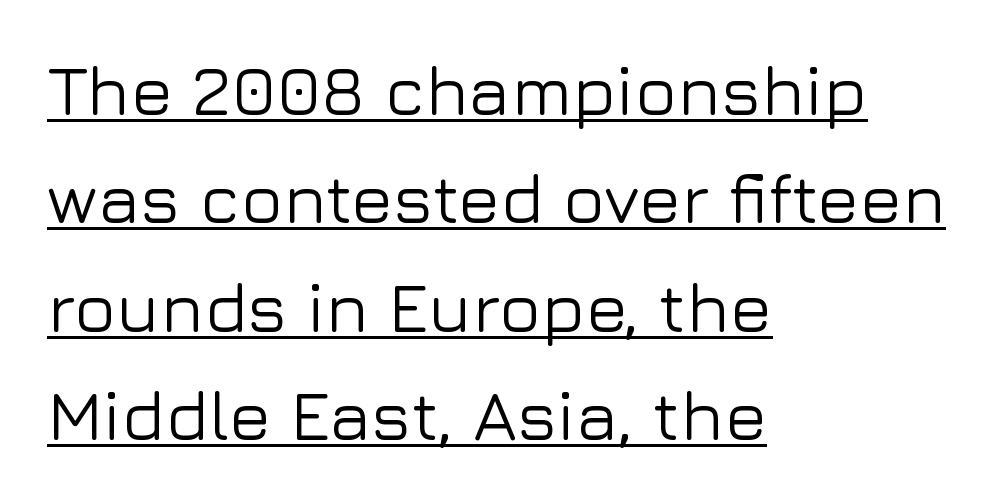
{"serif": "no", "italic": "no", "width": "normal", "stroke_contrast": "low", "x_height": "medium", "monospaced": "no", "underline": "yes", "align": "left", "line_spacing": "normal", "line_spacing_ratio": 1.55, "letter_spacing": "normal", "letter_spacing_em": 0.0, "glyph_px": 70}
